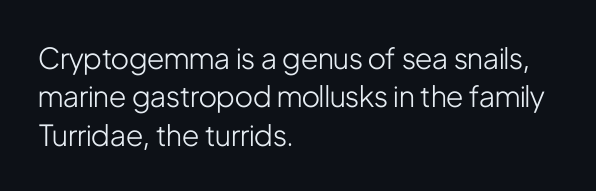
Q: Is the text bold? A: No.
Q: Is the text italic (slanted)? A: No, it is upright.
Q: Is the typeface a serif or a sans-serif typeface? A: Sans-serif.
Q: Is the text underlined? A: No.
Q: How is the paragraph aligned? A: Left-aligned.
Q: Is the spacing between letters normal or unusually wide? A: Normal.
Q: Is the spacing between lines tight, normal or loose? A: Normal.
Q: Width (condensed, normal, or wide)? A: Condensed.
Q: Stroke contrast? A: Low.
Q: x-height? A: Medium.
Q: Monospaced? A: No.
